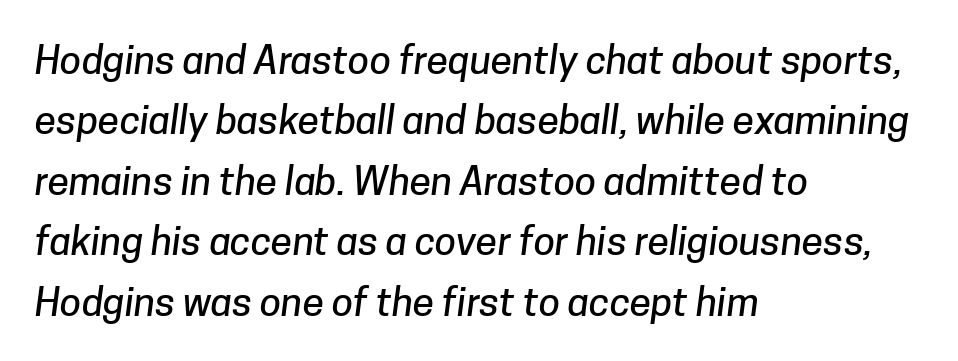
The ragged edge is on the right, which tells us the setting is flush left. A typesetter would call this leading conventional body-copy spacing. Check under the words: just untouched page. Think of a printed novel: that variable character pitch is what you see here. Students, note that the glyphs here touch the page at normal intervals.
